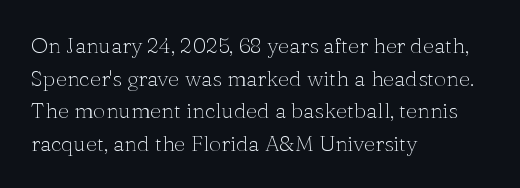
{"italic": "no", "bold": "no", "underline": "no", "align": "left", "line_spacing": "normal", "line_spacing_ratio": 1.48, "letter_spacing": "normal", "letter_spacing_em": 0.0, "glyph_px": 22}
